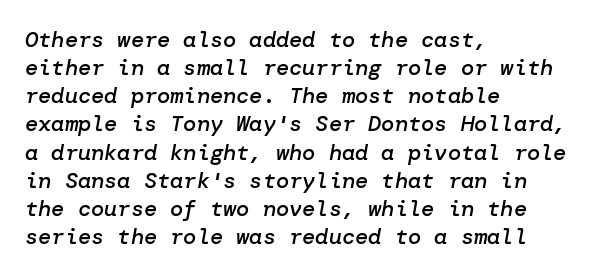
Q: Is the text bold? A: Semi-bold.
Q: Is the text italic (slanted)? A: Yes, it leans right by about 10 degrees.
Q: Is the text underlined? A: No.
Q: How is the paragraph aligned? A: Left-aligned.
Q: Is the spacing between letters normal or unusually wide? A: Normal.
Q: Is the spacing between lines tight, normal or loose? A: Normal.
